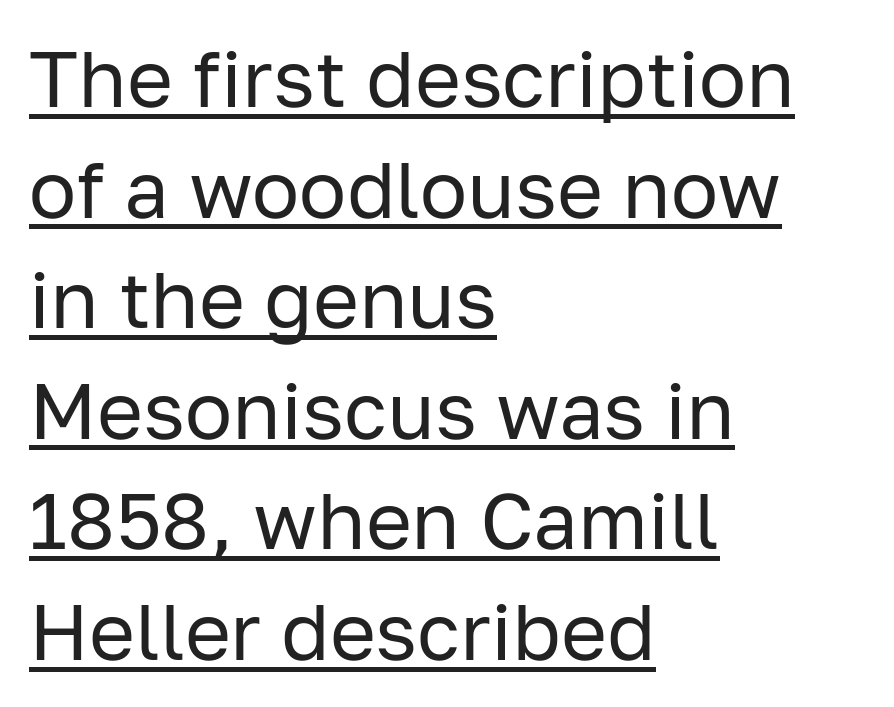
Leading matches the norm, producing a regular column. Underline: present. No letter is thick-stroked: the sample isn't bold. This rendering leaves character spacing at its baseline value. You could not count columns in this text — the font is proportionally spaced.
